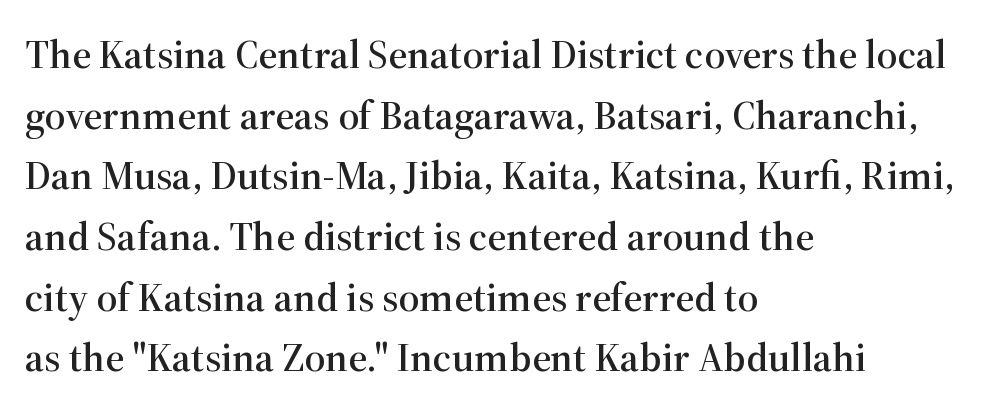
No italicization has been applied; the sample stays upright. Letter spacing: default. Here the designer chose a conventional face with non-uniform glyph widths. Regarding leading, the lines here are spaced in the standard way. Underlining? Definitely not there. Layout note: lines flush left.
